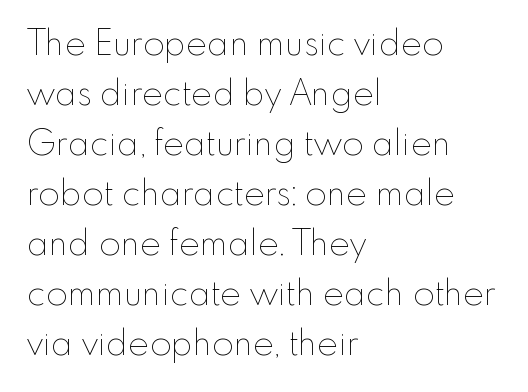
The image shows 35 px thin type, upright; set left-aligned, normal line spacing (1.43x), normal letter spacing, not underlined; low stroke contrast and a small x-height.
